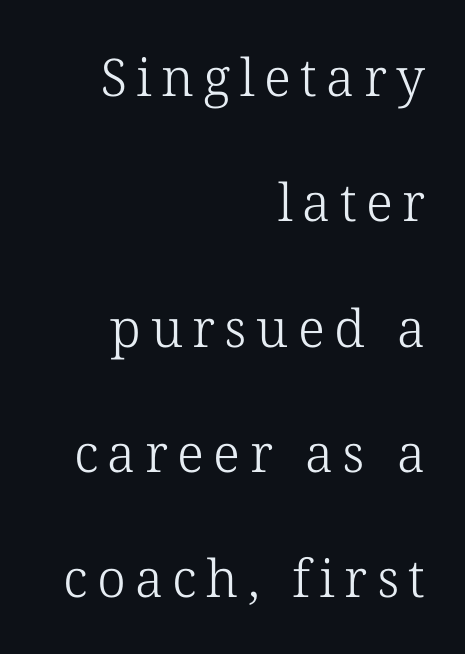
Q: Is the text bold? A: No.
Q: Is the text italic (slanted)? A: No, it is upright.
Q: Is the typeface a serif or a sans-serif typeface? A: Serif.
Q: Is the text underlined? A: No.
Q: How is the paragraph aligned? A: Right-aligned.
Q: Is the spacing between lines tight, normal or loose? A: Loose.
Q: Width (condensed, normal, or wide)? A: Normal.
Q: Stroke contrast? A: Low.
Q: x-height? A: Medium.
Q: Monospaced? A: No.
